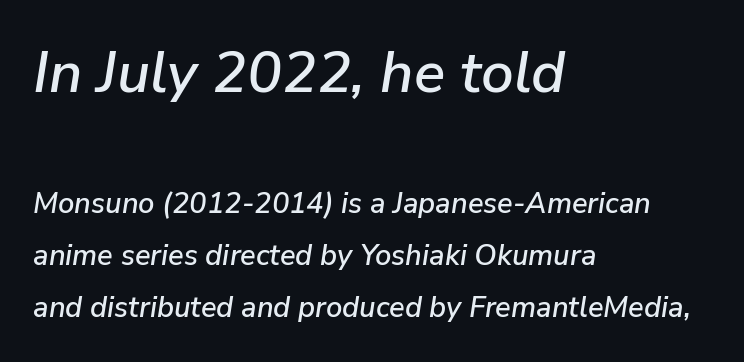
{"italic": "yes", "lean": "right", "slant_degrees": 9, "width": "normal", "stroke_contrast": "low", "x_height": "medium", "monospaced": "no", "underline": "no", "align": "left", "line_spacing_ratio": 1.79, "letter_spacing": "normal", "letter_spacing_em": 0.0, "larger_block": "first", "size_ratio": 2.0, "glyph_px": 58}
